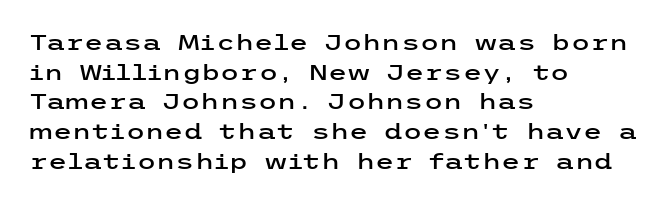
The image shows 22 px text type, upright; set left-aligned, normal line spacing (1.35x), normal letter spacing, not underlined.
